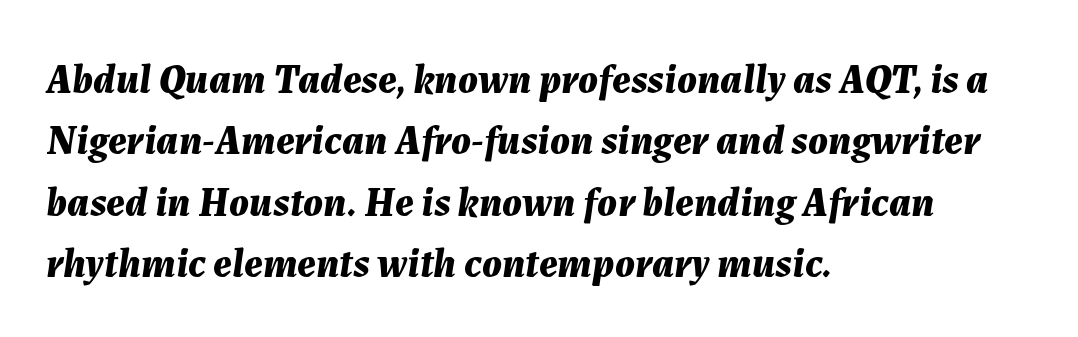
{"italic": "yes", "lean": "right", "slant_degrees": 7, "bold": "yes", "weight": "bold", "width": "normal", "stroke_contrast": "medium", "x_height": "medium", "monospaced": "no", "underline": "no", "align": "left", "line_spacing": "normal", "line_spacing_ratio": 1.5, "letter_spacing": "normal", "letter_spacing_em": 0.0, "glyph_px": 41}
